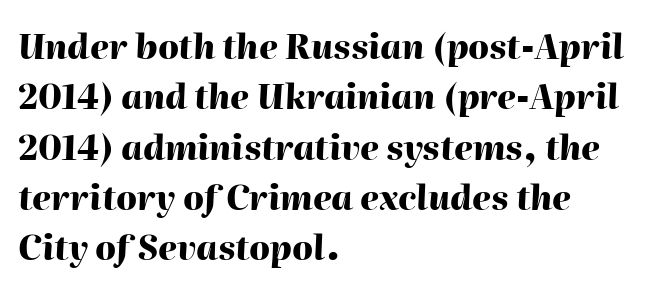
{"italic": "yes", "lean": "right", "slant_degrees": 2, "bold": "yes", "weight": "heavy", "width": "normal", "stroke_contrast": "high", "x_height": "medium", "monospaced": "no", "underline": "no", "align": "left", "line_spacing": "normal", "line_spacing_ratio": 1.48, "letter_spacing": "normal", "letter_spacing_em": 0.0, "glyph_px": 34}
